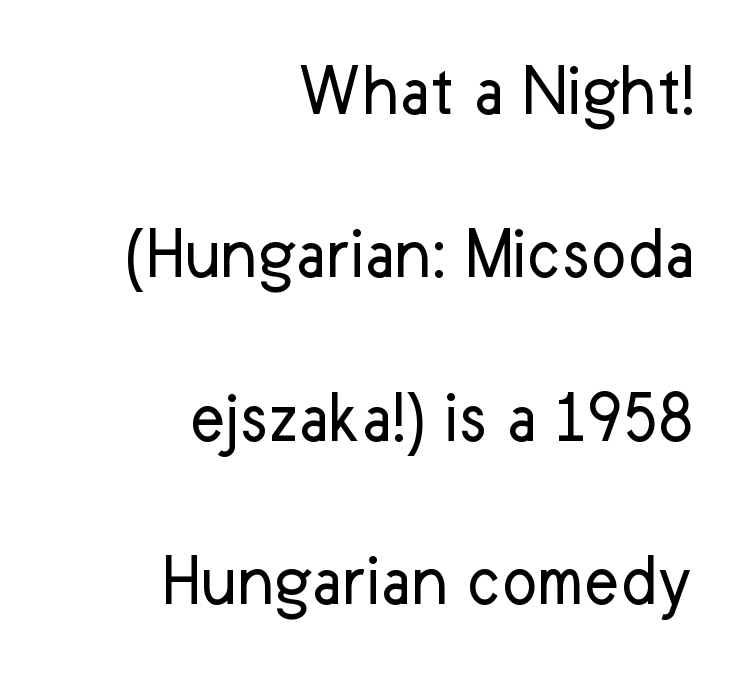
This is sans-serif lettering, the kind often seen on screens and signage. Each new line begins a long way beneath the previous one. No extra tracking has been applied to these lines. Vertical stems look standard width or narrower in stroke.
